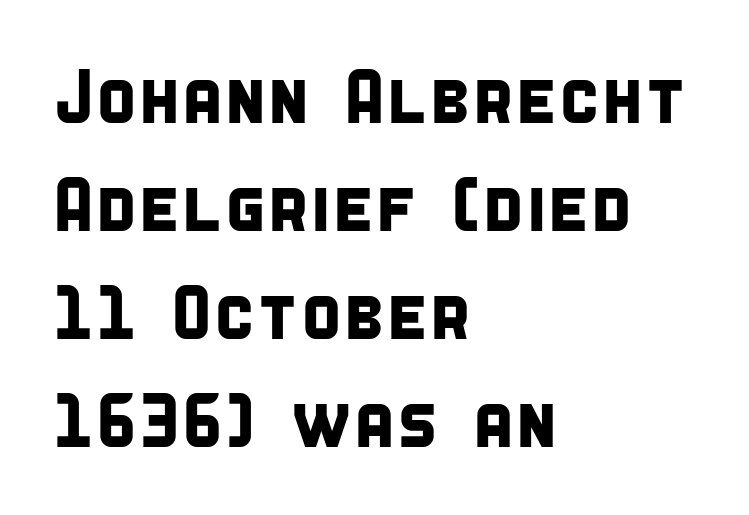
The image shows 76 px condensed sans-serif type; set left-aligned, normal line spacing (1.42x), normal letter spacing, not underlined; low stroke contrast and a large x-height.
